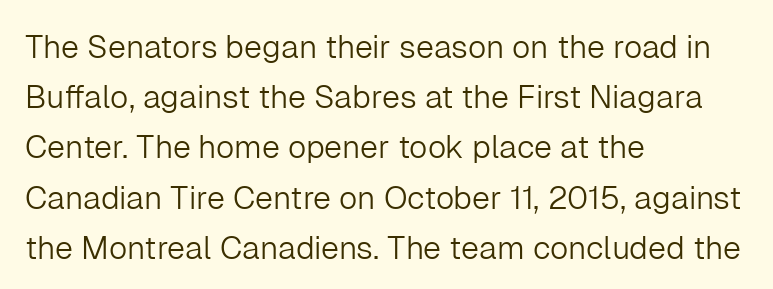
Q: Is the text bold? A: No.
Q: Is the text italic (slanted)? A: No, it is upright.
Q: Is the typeface a serif or a sans-serif typeface? A: Sans-serif.
Q: Is the text underlined? A: No.
Q: How is the paragraph aligned? A: Left-aligned.
Q: Is the spacing between letters normal or unusually wide? A: Normal.
Q: Is the spacing between lines tight, normal or loose? A: Normal.
Q: Width (condensed, normal, or wide)? A: Normal.
Q: Stroke contrast? A: Low.
Q: x-height? A: Medium.
Q: Monospaced? A: No.
